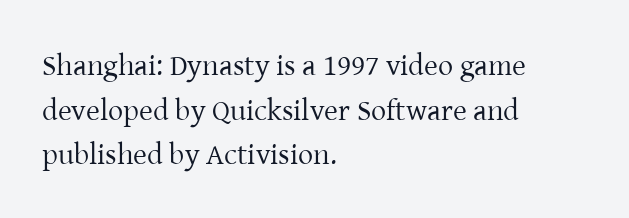
A roman cut, with each character standing at attention. The passage shown has conventional tracking throughout. Teacher's note: observe the even left margin — that is flush-left alignment. Proportional: the letters do not fall into vertical columns.
